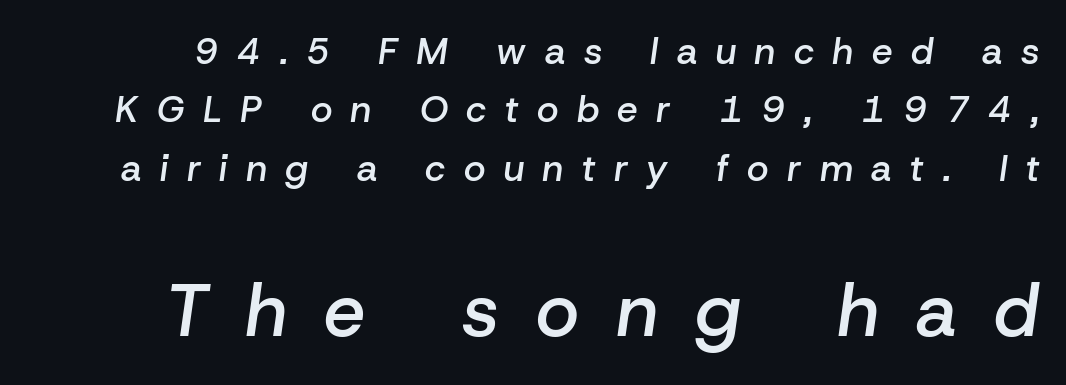
The image shows 74 px semibold type, italic (leaning right); set normal line spacing (1.58x), unusually wide letter spacing (+0.5 em), not underlined; the second (bottom) block is 2.0x larger; low stroke contrast and a medium x-height.
